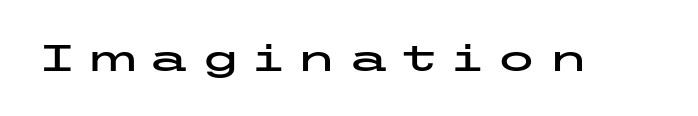
The image shows 37 px wide sans-serif type, upright; set unusually wide letter spacing (+0.3 em), not underlined; low stroke contrast and a medium x-height.
